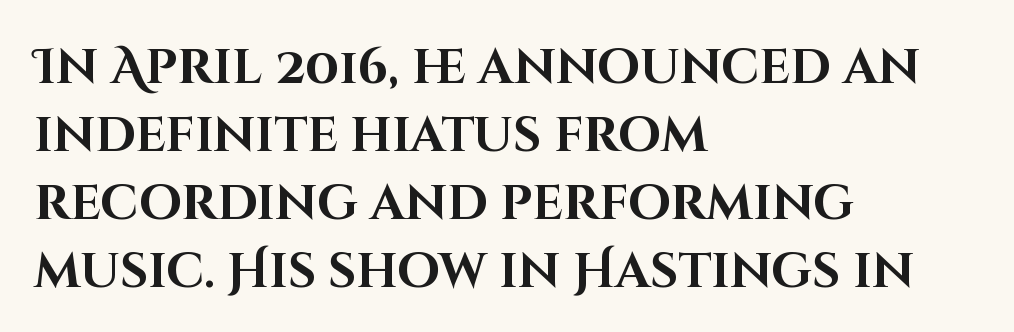
{"serif": "no", "italic": "no", "bold": "yes", "weight": "bold", "width": "normal", "stroke_contrast": "high", "x_height": "large", "monospaced": "no", "underline": "no", "align": "left", "line_spacing": "normal", "line_spacing_ratio": 1.39, "letter_spacing": "normal", "letter_spacing_em": 0.0, "glyph_px": 49}
